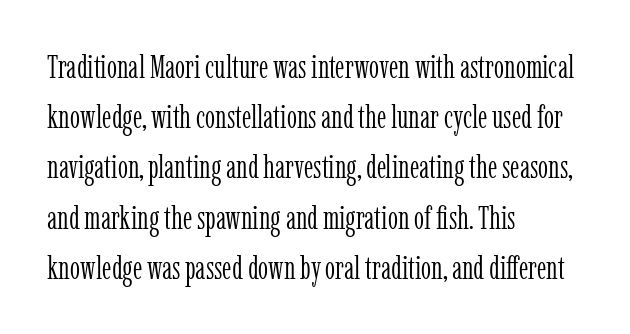
A serif font was chosen for this passage. Honestly, there is no underline to notice here at all. Leftover space on each line is placed entirely after the last word. Varying glyph widths throughout — classic text-font behaviour. Vertical stems look standard width or narrower in stroke. Inter-character spacing is left at the font's built-in metrics.
